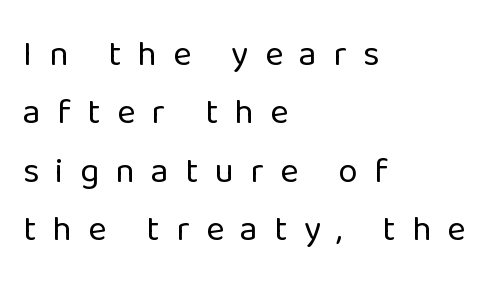
Q: Is the text bold? A: No.
Q: Is the text italic (slanted)? A: No, it is upright.
Q: Is the typeface a serif or a sans-serif typeface? A: Sans-serif.
Q: Is the text underlined? A: No.
Q: How is the paragraph aligned? A: Left-aligned.
Q: Is the spacing between letters normal or unusually wide? A: Unusually wide.
Q: Is the spacing between lines tight, normal or loose? A: Normal.
Q: Width (condensed, normal, or wide)? A: Normal.
Q: Stroke contrast? A: Low.
Q: x-height? A: Medium.
Q: Monospaced? A: No.
